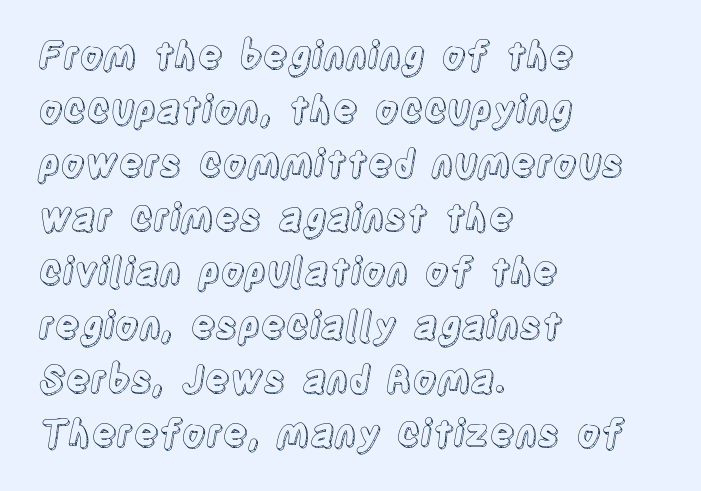
Q: Is the text italic (slanted)? A: Yes.
Q: Is the text underlined? A: No.
Q: How is the paragraph aligned? A: Left-aligned.
Q: Is the spacing between letters normal or unusually wide? A: Normal.
Q: Is the spacing between lines tight, normal or loose? A: Normal.
Q: Width (condensed, normal, or wide)? A: Condensed.
Q: x-height? A: Large.
Q: Monospaced? A: No.
